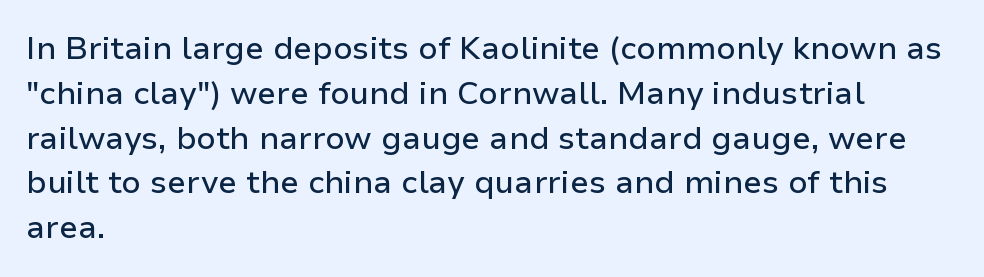
Q: Is the text italic (slanted)? A: No, it is upright.
Q: Is the typeface a serif or a sans-serif typeface? A: Sans-serif.
Q: Is the text underlined? A: No.
Q: How is the paragraph aligned? A: Left-aligned.
Q: Is the spacing between letters normal or unusually wide? A: Normal.
Q: Is the spacing between lines tight, normal or loose? A: Normal.
Q: Width (condensed, normal, or wide)? A: Normal.
Q: Stroke contrast? A: Low.
Q: x-height? A: Medium.
Q: Monospaced? A: No.
